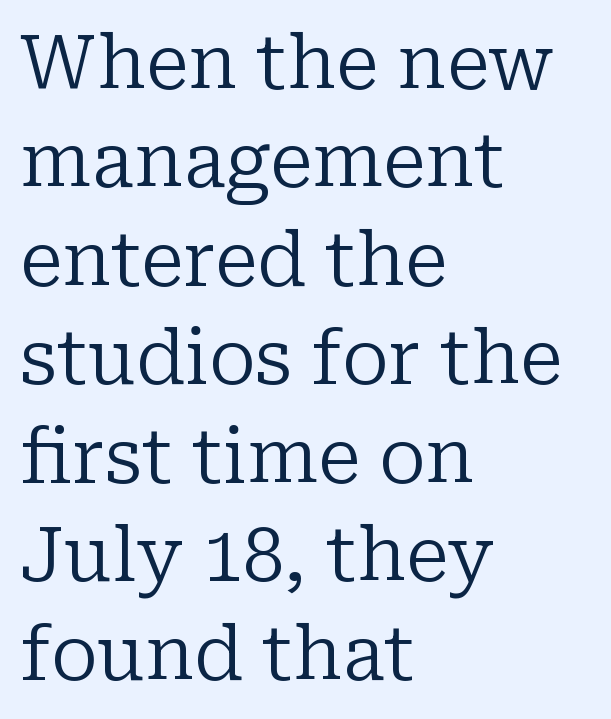
The image shows 74 px regular-weight serif type, upright; set left-aligned, normal line spacing (1.33x), normal letter spacing, not underlined; low stroke contrast and a medium x-height.
